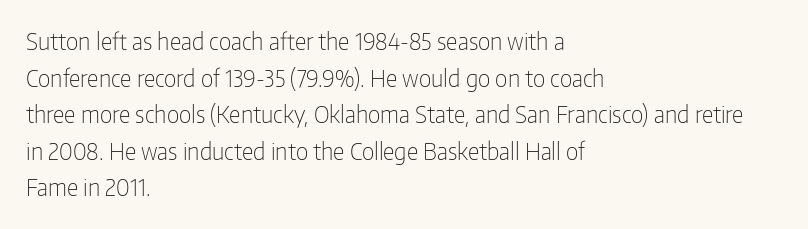
The image shows 23 px text type, upright; set left-aligned, normal line spacing (1.59x), normal letter spacing, not underlined.
